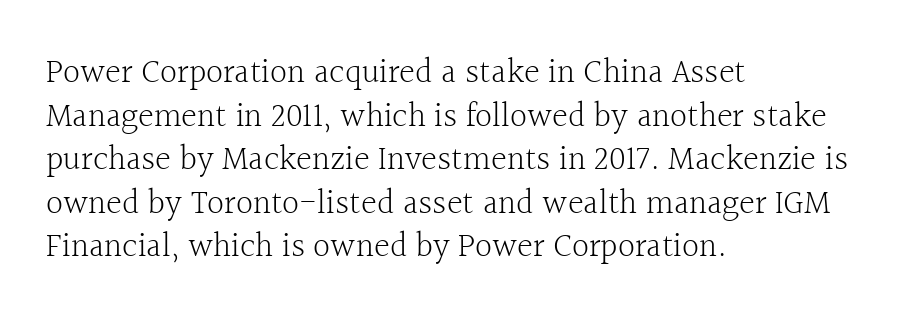
{"serif": "yes", "italic": "no", "bold": "no", "weight": "light", "width": "normal", "x_height": "medium", "monospaced": "no", "underline": "no", "align": "left", "line_spacing": "normal", "line_spacing_ratio": 1.28, "letter_spacing": "normal", "letter_spacing_em": 0.0, "glyph_px": 34}
